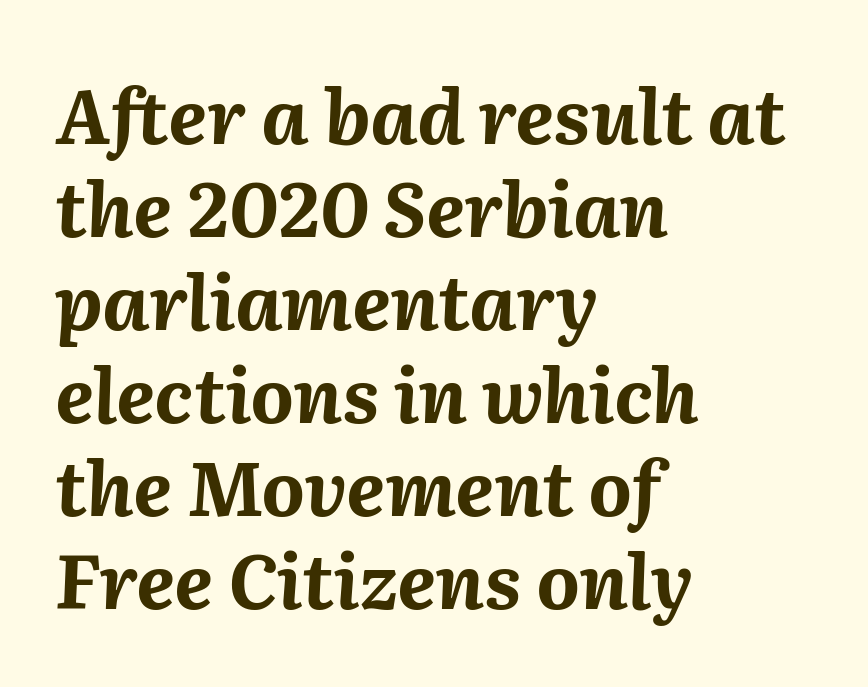
Yep, that's italic — everything's leaning. You'd pick this weight for a headline — it's a proper bold. Spacing verdict: proportional, widths tailored to each character. Honestly, the letter spacing is just normal — you wouldn't notice it.
